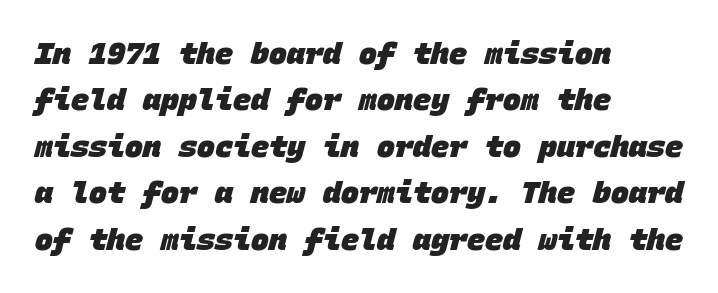
{"serif": "no", "bold": "yes", "weight": "heavy", "width": "normal", "stroke_contrast": "low", "x_height": "large", "monospaced": "yes", "underline": "no", "align": "left", "line_spacing": "normal", "line_spacing_ratio": 1.55, "letter_spacing": "normal", "letter_spacing_em": 0.0, "glyph_px": 30}
